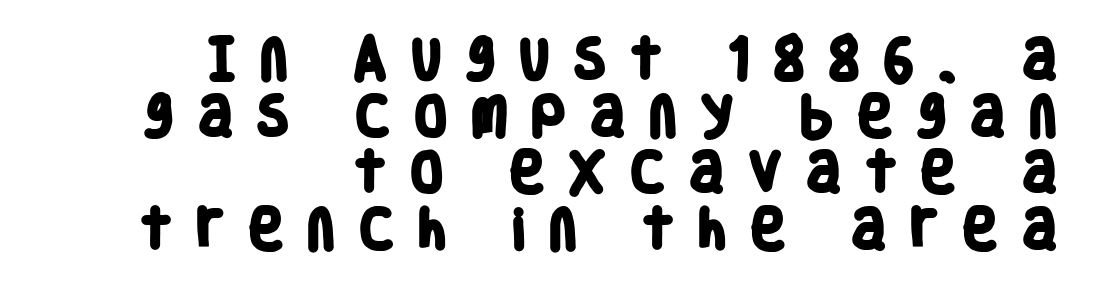
{"serif": "no", "bold": "yes", "weight": "heavy", "width": "condensed", "stroke_contrast": "low", "x_height": "large", "monospaced": "no", "underline": "no", "align": "right", "line_spacing": "normal", "line_spacing_ratio": 1.26, "letter_spacing": "wide", "letter_spacing_em": 0.48, "glyph_px": 45}
